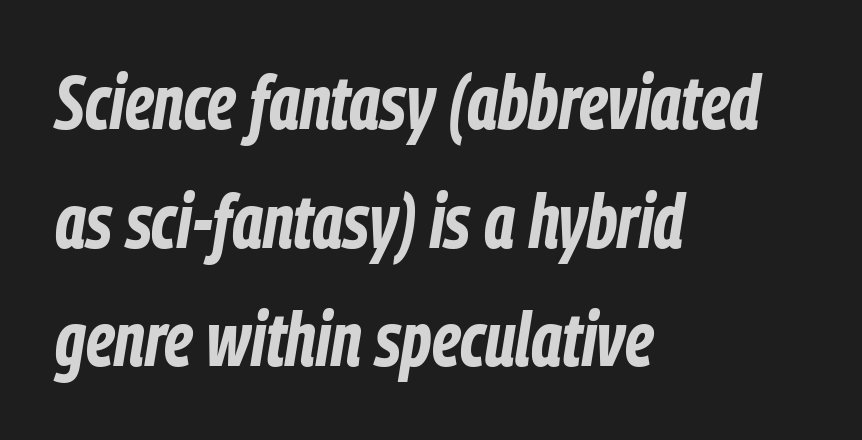
{"italic": "yes", "lean": "right", "slant_degrees": 9, "bold": "yes", "weight": "bold", "width": "condensed", "stroke_contrast": "low", "x_height": "medium", "monospaced": "no", "underline": "no", "align": "left", "line_spacing": "normal", "line_spacing_ratio": 1.56, "letter_spacing": "normal", "letter_spacing_em": 0.0, "glyph_px": 76}
